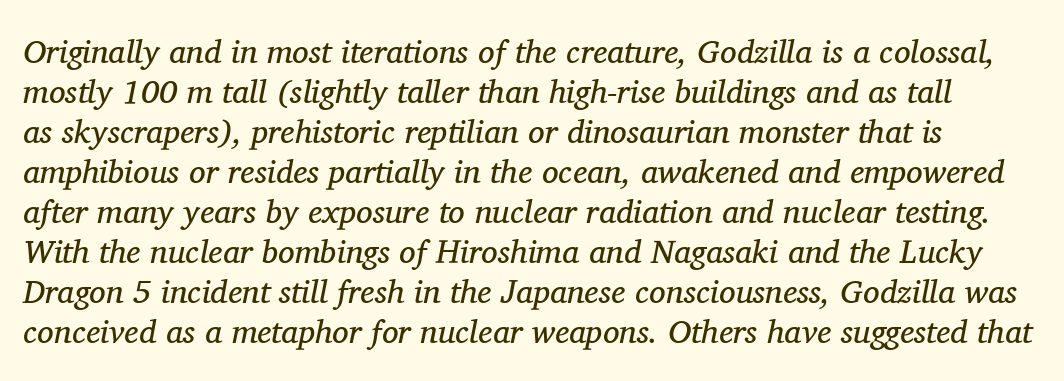
Q: Is the text bold? A: No.
Q: Is the text italic (slanted)? A: Yes, it leans right by about 11 degrees.
Q: Is the typeface a serif or a sans-serif typeface? A: Serif.
Q: Is the text underlined? A: No.
Q: Is the spacing between letters normal or unusually wide? A: Normal.
Q: Width (condensed, normal, or wide)? A: Normal.
Q: Stroke contrast? A: Medium.
Q: x-height? A: Medium.
Q: Monospaced? A: No.
